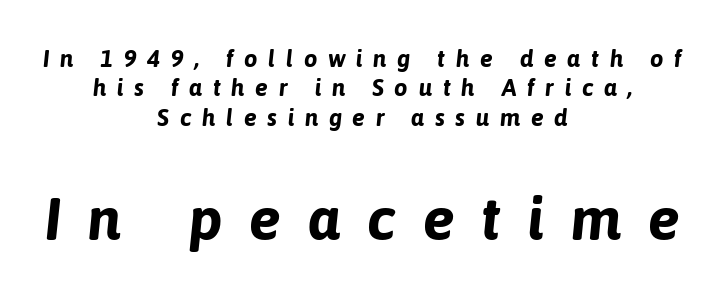
{"italic": "yes", "lean": "right", "slant_degrees": 6, "bold": "yes", "weight": "bold", "width": "normal", "stroke_contrast": "low", "x_height": "medium", "monospaced": "no", "underline": "no", "align": "center", "line_spacing_ratio": 1.22, "letter_spacing": "wide", "letter_spacing_em": 0.44, "larger_block": "second", "size_ratio": 2.5, "glyph_px": 60}
